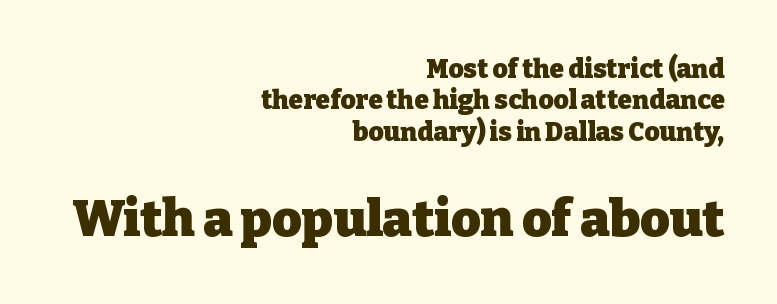
The sample has been set heavy, in full bold. This rendering employs a face with finishing strokes, i.e., a serif. The later block is typeset at a bigger size than the earlier block. Any mark beneath the type? The region is blank. Which margin do the lines hug? The right one — the left edge is uneven.
